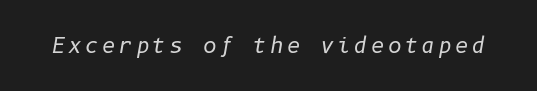
The image shows 21 px text type, italic (leaning right); set not underlined.
